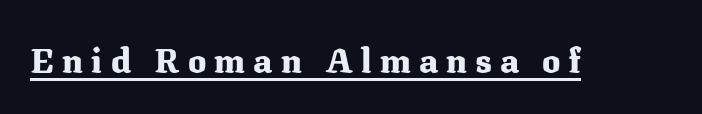
{"serif": "yes", "italic": "no", "bold": "yes", "weight": "heavy", "width": "normal", "stroke_contrast": "medium", "x_height": "medium", "monospaced": "no", "underline": "yes", "letter_spacing": "wide", "letter_spacing_em": 0.24, "glyph_px": 34}
